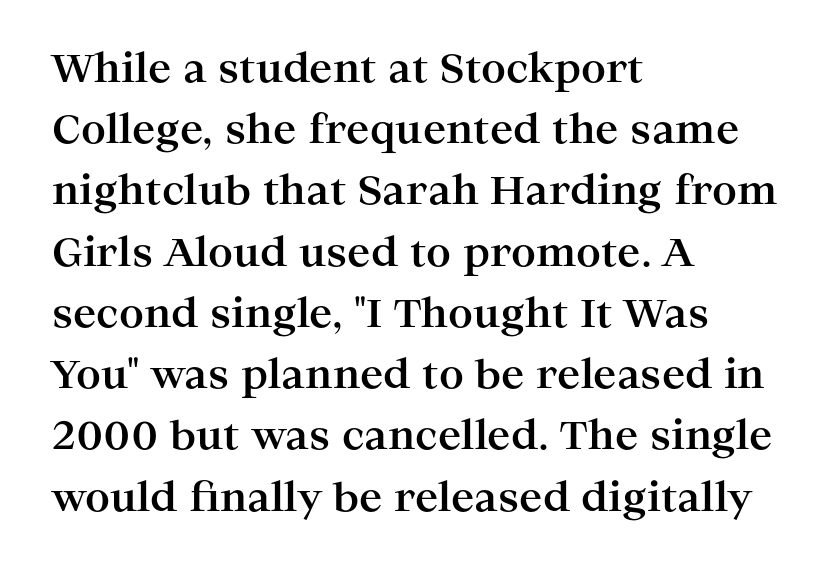
Q: Is the text bold? A: Yes.
Q: Is the text italic (slanted)? A: No, it is upright.
Q: Is the typeface a serif or a sans-serif typeface? A: Serif.
Q: Is the text underlined? A: No.
Q: How is the paragraph aligned? A: Left-aligned.
Q: Is the spacing between letters normal or unusually wide? A: Normal.
Q: Is the spacing between lines tight, normal or loose? A: Normal.
Q: Width (condensed, normal, or wide)? A: Wide.
Q: Stroke contrast? A: High.
Q: x-height? A: Medium.
Q: Monospaced? A: No.
